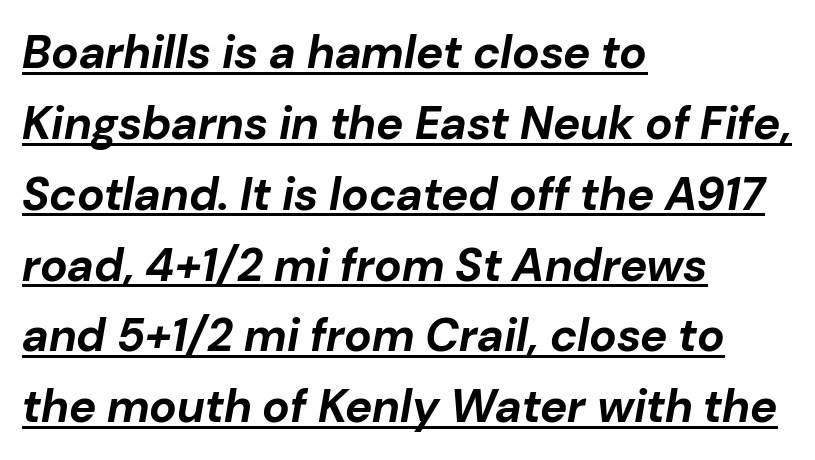
Q: Is the text bold? A: Yes.
Q: Is the text italic (slanted)? A: Yes, it leans right by about 10 degrees.
Q: Is the text underlined? A: Yes.
Q: How is the paragraph aligned? A: Left-aligned.
Q: Is the spacing between letters normal or unusually wide? A: Normal.
Q: Is the spacing between lines tight, normal or loose? A: Normal.
Q: Width (condensed, normal, or wide)? A: Normal.
Q: Stroke contrast? A: Low.
Q: x-height? A: Medium.
Q: Monospaced? A: No.
